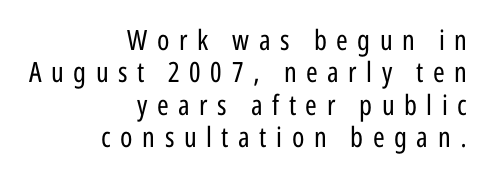
The typeface has the unassuming heft of standard copy or less. Check where the strokes stop: nothing finishes them off — pure sans. Posture: upright roman. Is this a fixed-width face? No — the glyphs have proportional, varying widths. Tracking here is generous; glyphs stand well apart from one another. Is the block centered? No — it sits flush against the right margin.
